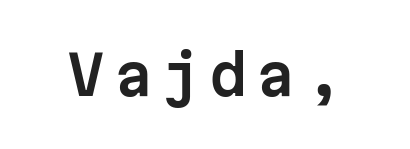
The image shows 54 px sans-serif type, upright, monospaced; set not underlined; low stroke contrast and a medium x-height.
